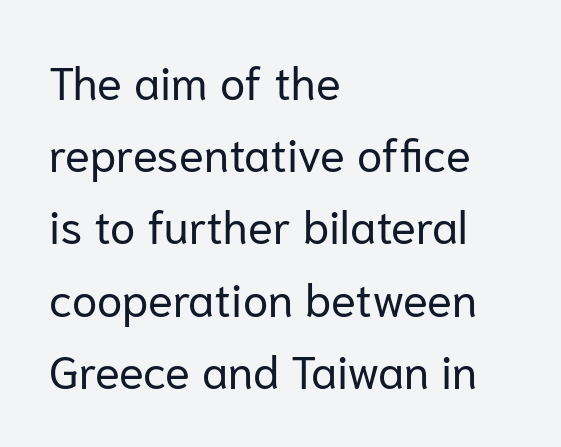
Q: Is the text bold? A: No.
Q: Is the text italic (slanted)? A: No, it is upright.
Q: Is the typeface a serif or a sans-serif typeface? A: Sans-serif.
Q: Is the text underlined? A: No.
Q: How is the paragraph aligned? A: Left-aligned.
Q: Is the spacing between letters normal or unusually wide? A: Normal.
Q: Is the spacing between lines tight, normal or loose? A: Normal.
Q: Width (condensed, normal, or wide)? A: Normal.
Q: Stroke contrast? A: Low.
Q: x-height? A: Medium.
Q: Monospaced? A: No.
